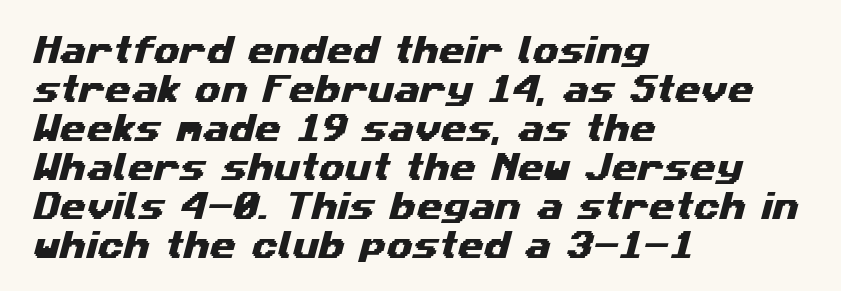
The image shows 30 px wide sans-serif type; set left-aligned, normal line spacing (1.3x), normal letter spacing, not underlined; medium stroke contrast and a medium x-height.
